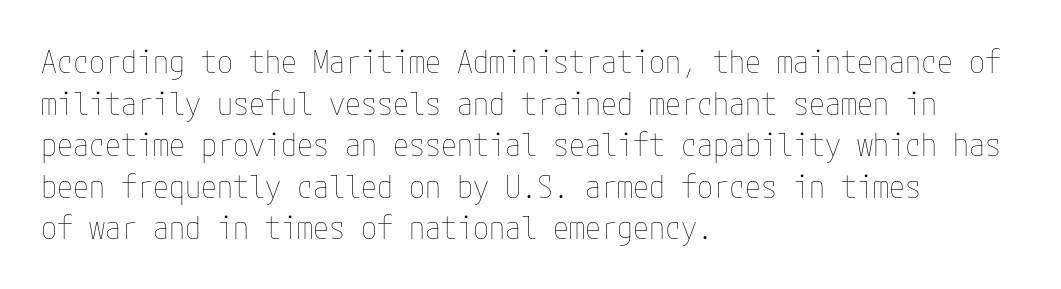
{"italic": "no", "bold": "no", "weight": "thin", "width": "condensed", "stroke_contrast": "low", "x_height": "medium", "underline": "no", "align": "left", "line_spacing": "normal", "line_spacing_ratio": 1.3, "letter_spacing": "normal", "letter_spacing_em": 0.0, "glyph_px": 32}
